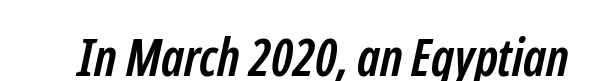
{"serif": "no", "bold": "yes", "weight": "semibold", "width": "condensed", "stroke_contrast": "low", "x_height": "medium", "monospaced": "no", "underline": "no", "letter_spacing": "normal", "letter_spacing_em": 0.0, "glyph_px": 52}
